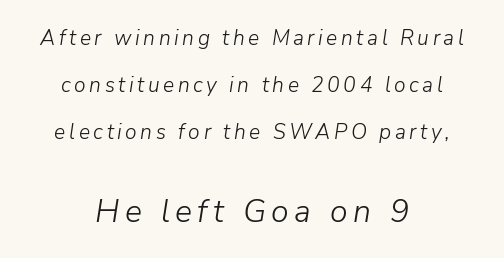
Q: Is the text bold? A: No.
Q: Is the text italic (slanted)? A: Yes, it leans right by about 9 degrees.
Q: Is the text underlined? A: No.
Q: How is the paragraph aligned? A: Centered.
Q: Is the spacing between lines tight, normal or loose? A: Loose.
Q: Which block of text is set in a larger size, the first (top) or the second (bottom)? A: The second (bottom) one.
Q: Width (condensed, normal, or wide)? A: Normal.
Q: Stroke contrast? A: Low.
Q: x-height? A: Medium.
Q: Monospaced? A: No.
